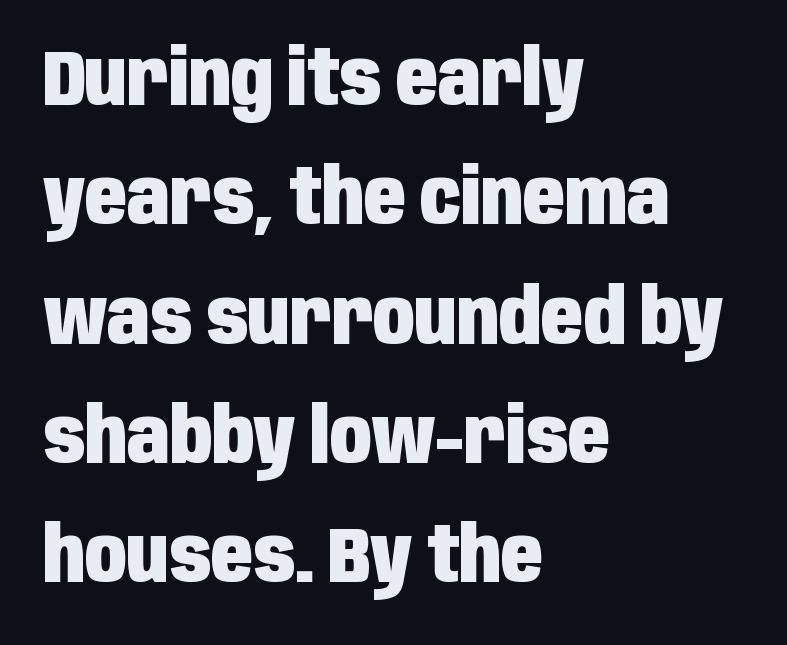
The image shows 77 px heavy, condensed sans-serif type, upright; set left-aligned, normal line spacing (1.55x), normal letter spacing, not underlined; low stroke contrast and a large x-height.
